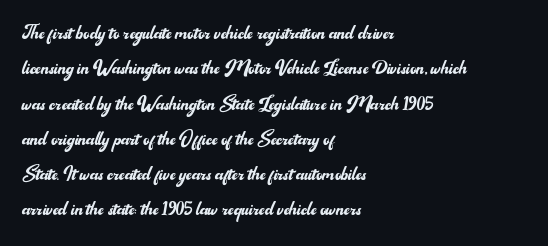
Q: Is the text bold? A: No.
Q: Is the text italic (slanted)? A: Yes.
Q: Is the text underlined? A: No.
Q: How is the paragraph aligned? A: Left-aligned.
Q: Is the spacing between letters normal or unusually wide? A: Normal.
Q: Is the spacing between lines tight, normal or loose? A: Normal.
